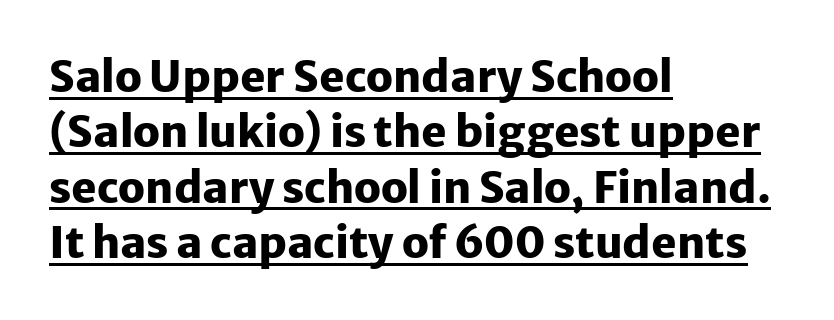
{"serif": "no", "italic": "no", "bold": "yes", "weight": "heavy", "width": "normal", "stroke_contrast": "low", "x_height": "medium", "monospaced": "no", "underline": "yes", "align": "left", "line_spacing": "normal", "line_spacing_ratio": 1.29, "letter_spacing": "normal", "letter_spacing_em": 0.0, "glyph_px": 43}
